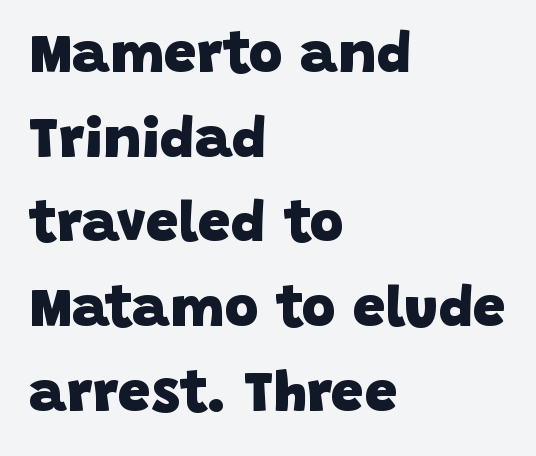
How would I describe the line gaps? Plain and ordinary. A student would call this left alignment; a typographer would say flush left, rag right. I'd describe the lettering as bold — thick and assertive. This rendering leaves character spacing at its baseline value.
